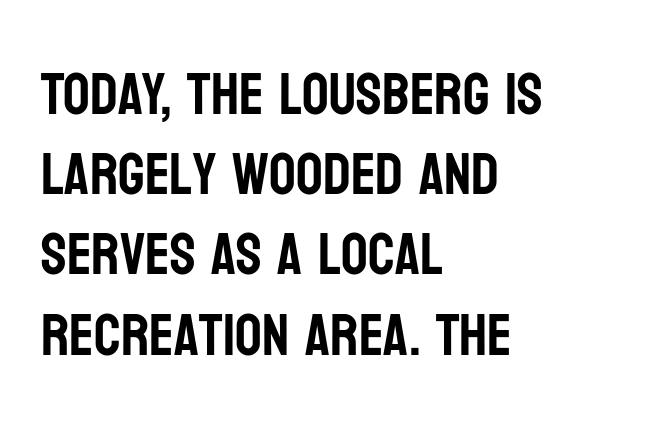
Q: Is the text italic (slanted)? A: No, it is upright.
Q: Is the typeface a serif or a sans-serif typeface? A: Sans-serif.
Q: Is the text underlined? A: No.
Q: How is the paragraph aligned? A: Left-aligned.
Q: Is the spacing between letters normal or unusually wide? A: Normal.
Q: Is the spacing between lines tight, normal or loose? A: Normal.
Q: Width (condensed, normal, or wide)? A: Condensed.
Q: Stroke contrast? A: Low.
Q: x-height? A: Large.
Q: Monospaced? A: No.
